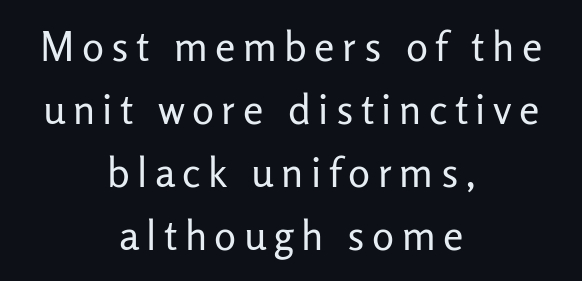
The image shows 41 px regular-weight sans-serif type, upright; set centered, normal line spacing (1.54x), not underlined; low stroke contrast and a medium x-height.
